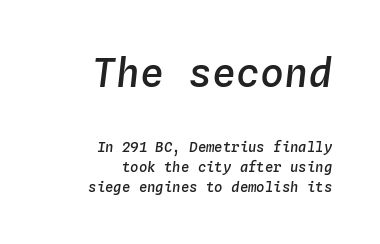
Beneath every word, the page is bare. Each word holds together tightly as a unit, with standard inter-letter gaps. Semibold letterforms, between regular and bold. Does the bottom block carry the larger type? No, the top block does.
